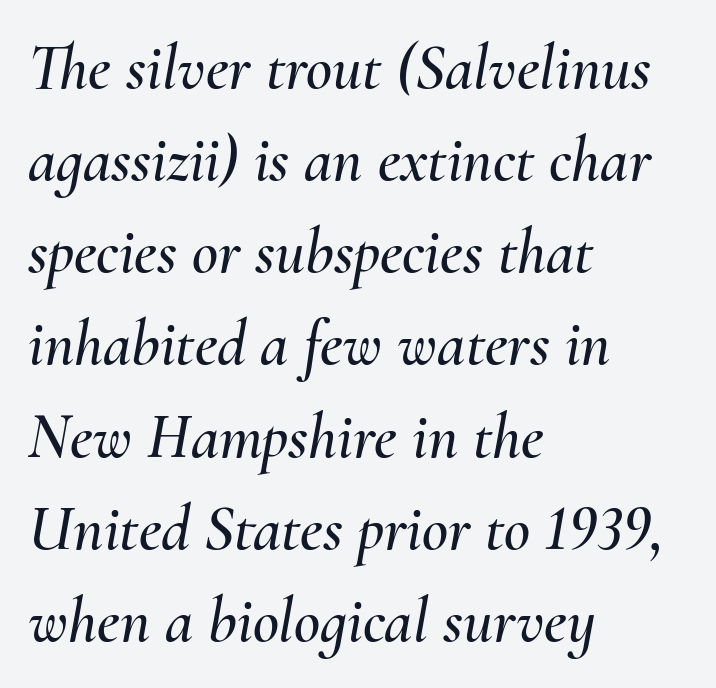
The image shows 64 px text type, italic (leaning right); set left-aligned, normal line spacing (1.44x), normal letter spacing, not underlined; medium stroke contrast and a small x-height.
